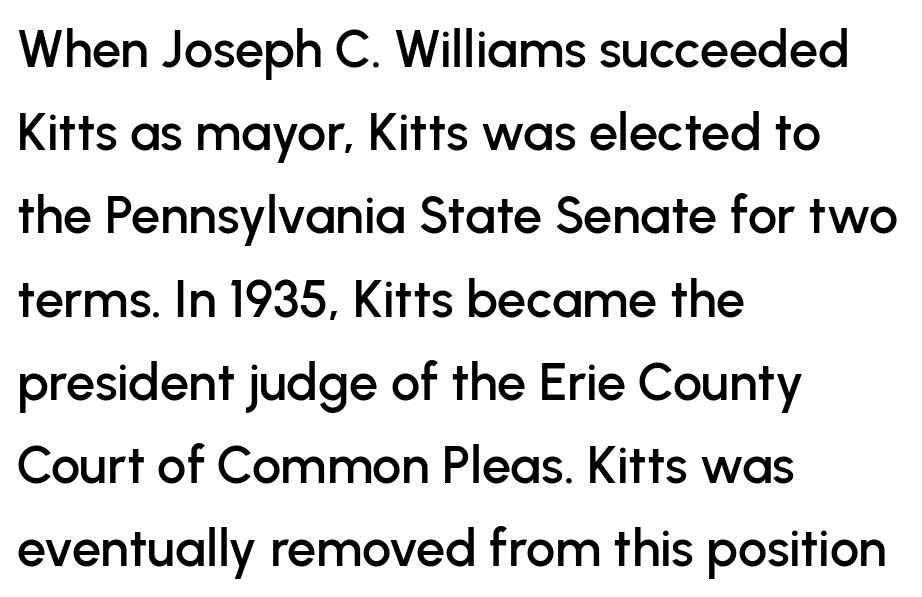
Line starts are locked; line ends wander. The gaps between neighbouring characters are ordinary and unremarkable. The gap between lines stays unmarked. Is this a fixed-width face? No — the glyphs have proportional, varying widths.
